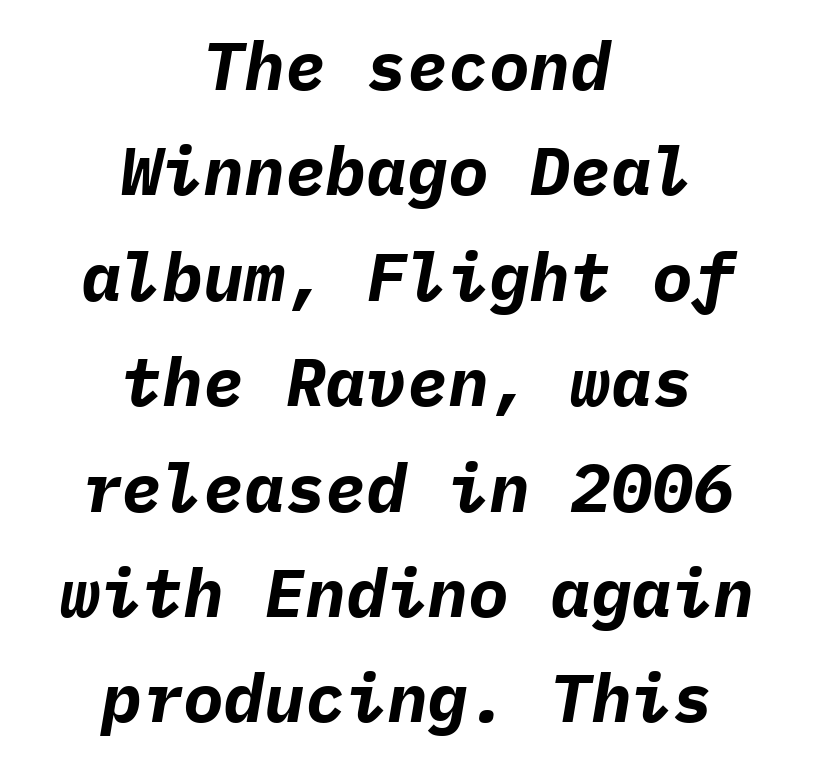
{"italic": "yes", "lean": "right", "slant_degrees": 9, "bold": "yes", "weight": "bold", "width": "normal", "stroke_contrast": "low", "x_height": "medium", "monospaced": "yes", "underline": "no", "align": "center", "line_spacing": "normal", "line_spacing_ratio": 1.55, "letter_spacing": "normal", "letter_spacing_em": 0.0, "glyph_px": 68}
